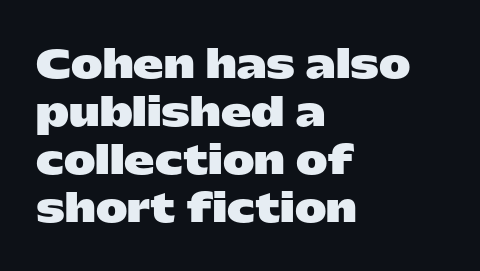
Q: Is the text bold? A: Yes.
Q: Is the text italic (slanted)? A: No, it is upright.
Q: Is the typeface a serif or a sans-serif typeface? A: Sans-serif.
Q: Is the text underlined? A: No.
Q: How is the paragraph aligned? A: Left-aligned.
Q: Is the spacing between letters normal or unusually wide? A: Normal.
Q: Is the spacing between lines tight, normal or loose? A: Normal.
Q: Width (condensed, normal, or wide)? A: Wide.
Q: Stroke contrast? A: Low.
Q: x-height? A: Medium.
Q: Monospaced? A: No.
